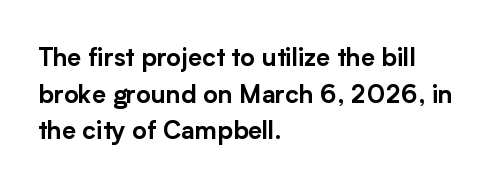
The letters stand straight up with perfectly vertical stems. The tracking reads as untouched default to a designer's eye. Vertical spacing — default. All the whitespace from short lines collects on the right. Bare-footed words on every line.
